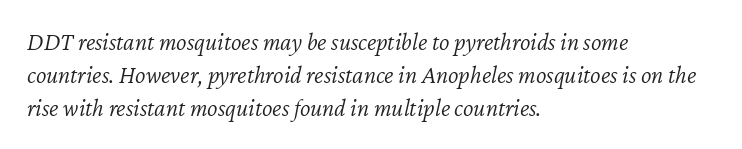
{"italic": "yes", "lean": "right", "slant_degrees": 12, "bold": "no", "underline": "no", "align": "left", "line_spacing": "normal", "line_spacing_ratio": 1.32, "letter_spacing": "normal", "letter_spacing_em": 0.0, "glyph_px": 25}
